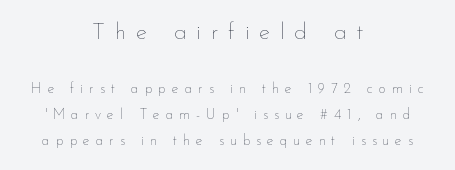
Q: Is the text bold? A: No.
Q: Is the text italic (slanted)? A: No, it is upright.
Q: Is the text underlined? A: No.
Q: How is the paragraph aligned? A: Centered.
Q: Is the spacing between letters normal or unusually wide? A: Unusually wide.
Q: Which block of text is set in a larger size, the first (top) or the second (bottom)? A: The first (top) one.
